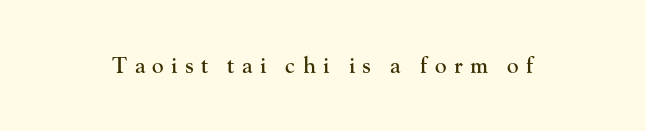
The image shows 22 px text type, upright; set unusually wide letter spacing (+0.33 em), not underlined.
